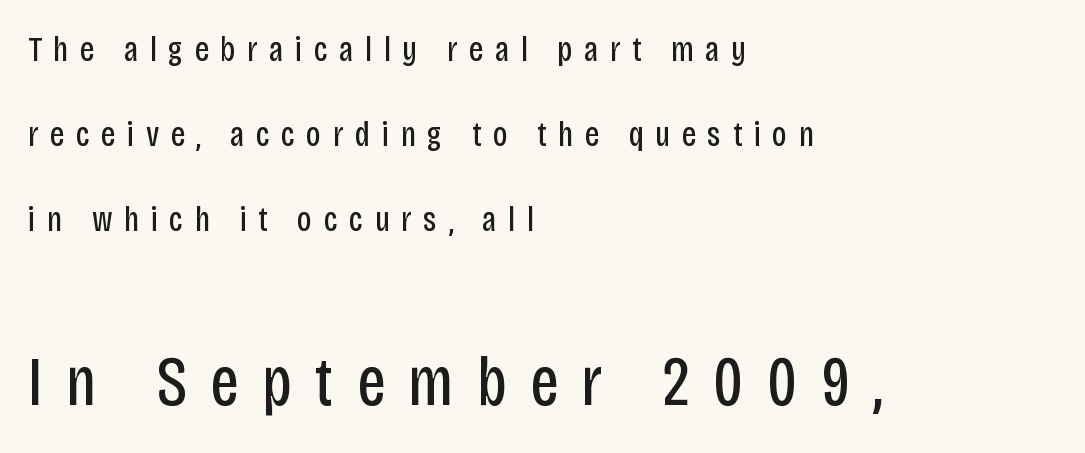
Q: Is the text bold? A: No.
Q: Is the text italic (slanted)? A: No, it is upright.
Q: Is the typeface a serif or a sans-serif typeface? A: Sans-serif.
Q: Is the text underlined? A: No.
Q: How is the paragraph aligned? A: Left-aligned.
Q: Is the spacing between letters normal or unusually wide? A: Unusually wide.
Q: Is the spacing between lines tight, normal or loose? A: Loose.
Q: Which block of text is set in a larger size, the first (top) or the second (bottom)? A: The second (bottom) one.
Q: Width (condensed, normal, or wide)? A: Condensed.
Q: Stroke contrast? A: Low.
Q: x-height? A: Large.
Q: Monospaced? A: No.
